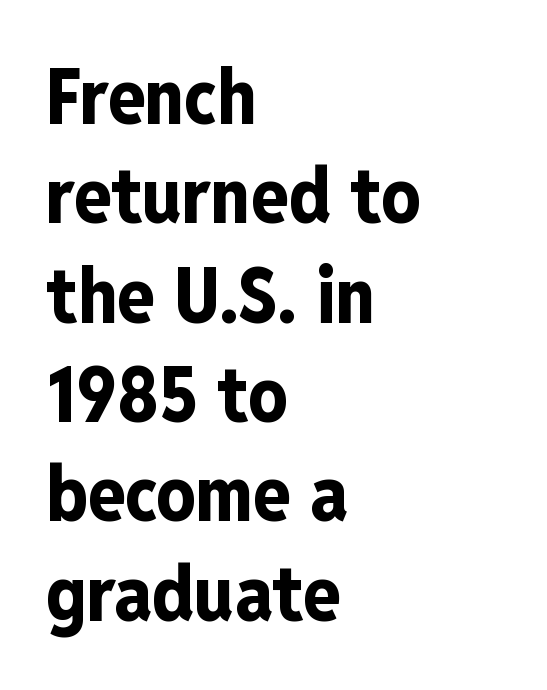
Honestly, the letter spacing is just normal — you wouldn't notice it. Only glyphs here, with clear space below each row. Strokes here are thick enough to call this a true bold. All the whitespace from short lines collects on the right. Characters remain perfectly vertical along every line. Think of a printed novel: that variable character pitch is what you see here.
